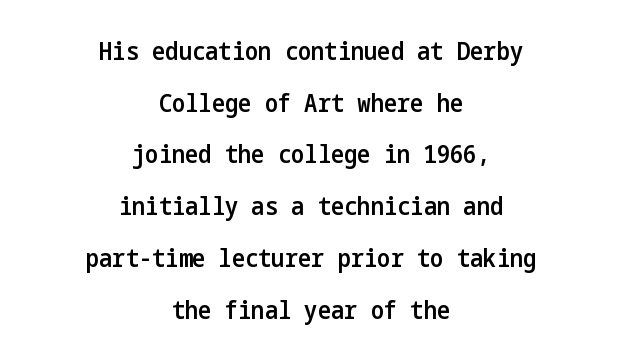
{"italic": "no", "bold": "semi", "underline": "no", "align": "center", "line_spacing": "loose", "line_spacing_ratio": 2.07, "letter_spacing": "normal", "letter_spacing_em": 0.0, "glyph_px": 25}
